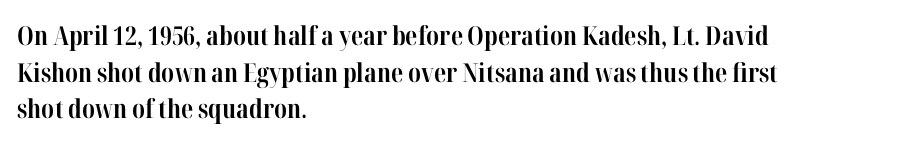
The image shows 26 px bold type, upright; set left-aligned, normal line spacing (1.41x), normal letter spacing, not underlined.
